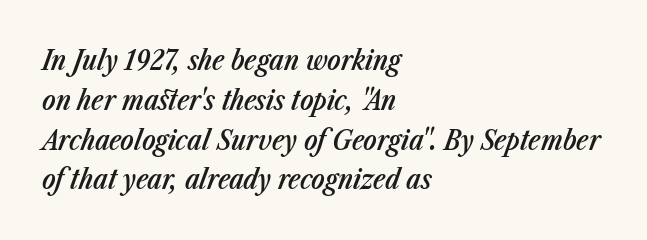
This sample keeps an unexceptional amount of space between lines. The passage shown is typed in a proportional face where columns would drift. The typesetting leans somewhat heavy: a semibold. No word sits above an underline. The whole block is typeset with a tilt. Does the copy run flush right? No — it runs flush left.
